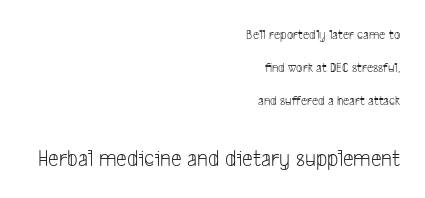
Q: Is the text bold? A: No.
Q: Is the text underlined? A: No.
Q: How is the paragraph aligned? A: Right-aligned.
Q: Is the spacing between letters normal or unusually wide? A: Normal.
Q: Is the spacing between lines tight, normal or loose? A: Loose.
Q: Which block of text is set in a larger size, the first (top) or the second (bottom)? A: The second (bottom) one.
